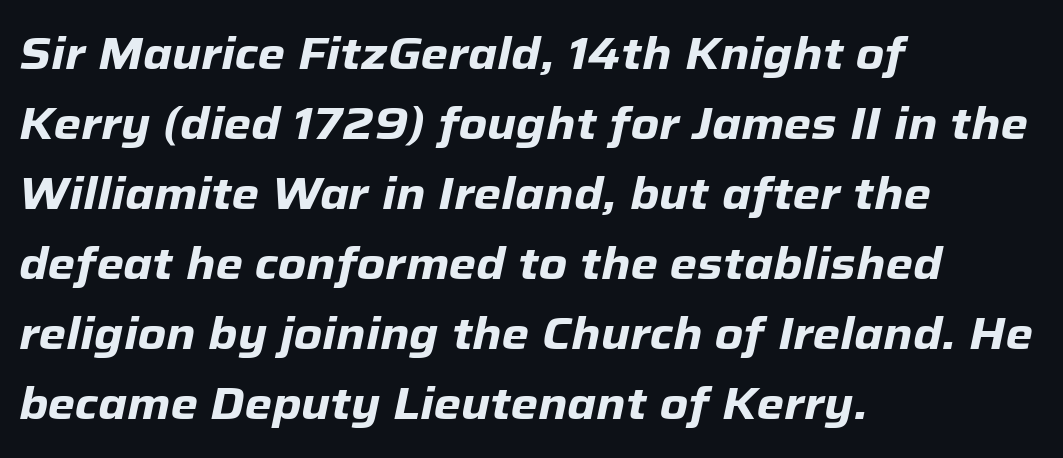
{"italic": "yes", "lean": "right", "slant_degrees": 12, "bold": "yes", "weight": "heavy", "width": "normal", "stroke_contrast": "low", "x_height": "medium", "monospaced": "no", "underline": "no", "align": "left", "line_spacing": "normal", "line_spacing_ratio": 1.59, "letter_spacing": "normal", "letter_spacing_em": 0.0, "glyph_px": 44}
